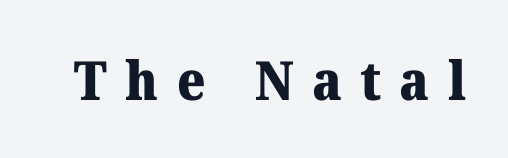
Q: Is the text bold? A: Yes.
Q: Is the text italic (slanted)? A: No, it is upright.
Q: Is the typeface a serif or a sans-serif typeface? A: Serif.
Q: Is the text underlined? A: No.
Q: Is the spacing between letters normal or unusually wide? A: Unusually wide.
Q: Width (condensed, normal, or wide)? A: Normal.
Q: Stroke contrast? A: Medium.
Q: x-height? A: Medium.
Q: Monospaced? A: No.
